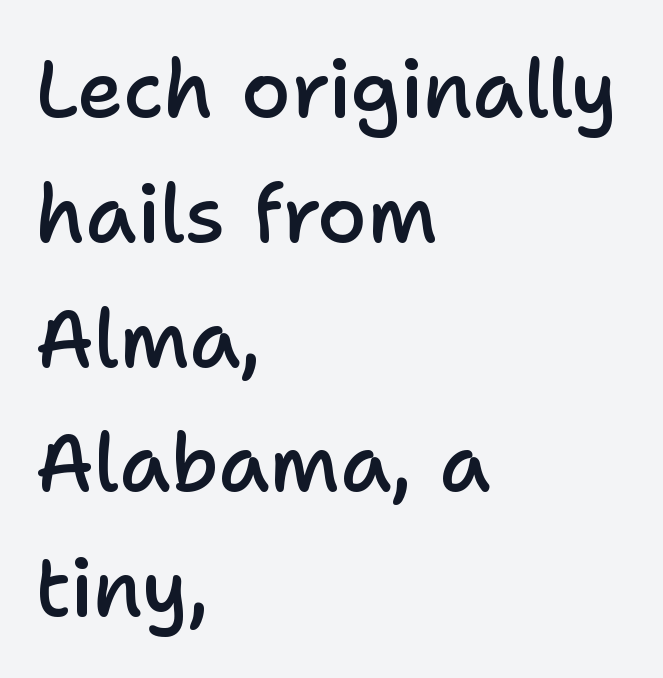
The image shows 80 px semibold sans-serif type, upright; set left-aligned, normal line spacing (1.56x), normal letter spacing, not underlined; low stroke contrast and a medium x-height.
